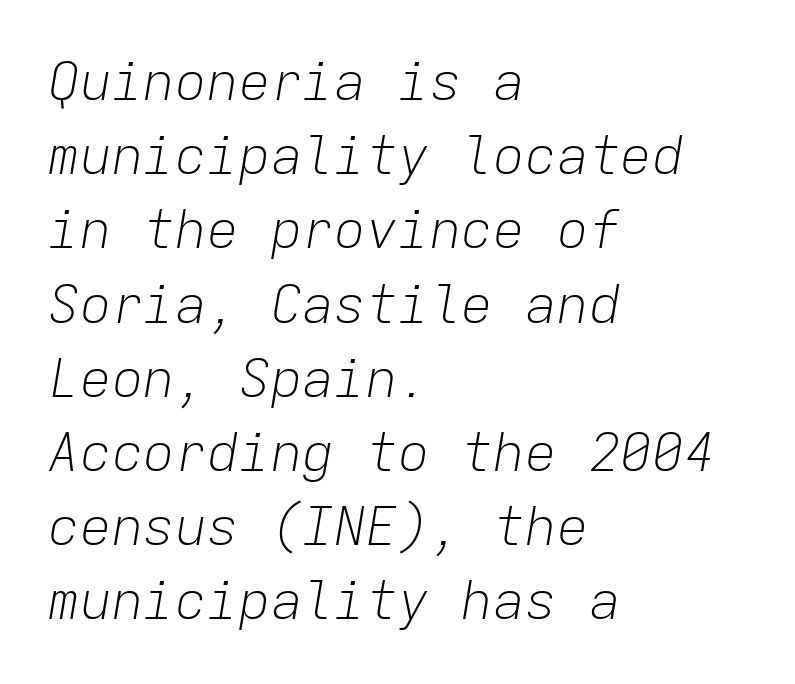
{"italic": "yes", "lean": "right", "slant_degrees": 9, "bold": "no", "weight": "light", "width": "normal", "stroke_contrast": "low", "x_height": "medium", "monospaced": "yes", "underline": "no", "align": "left", "line_spacing": "normal", "line_spacing_ratio": 1.4, "letter_spacing": "normal", "letter_spacing_em": 0.0, "glyph_px": 53}
